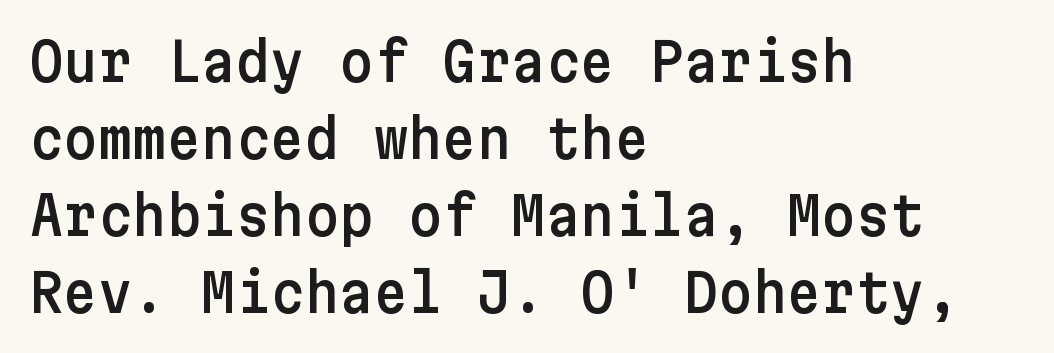
Q: Is the text italic (slanted)? A: No, it is upright.
Q: Is the typeface a serif or a sans-serif typeface? A: Sans-serif.
Q: Is the text underlined? A: No.
Q: How is the paragraph aligned? A: Left-aligned.
Q: Is the spacing between letters normal or unusually wide? A: Normal.
Q: Is the spacing between lines tight, normal or loose? A: Normal.
Q: Width (condensed, normal, or wide)? A: Normal.
Q: Stroke contrast? A: Low.
Q: x-height? A: Medium.
